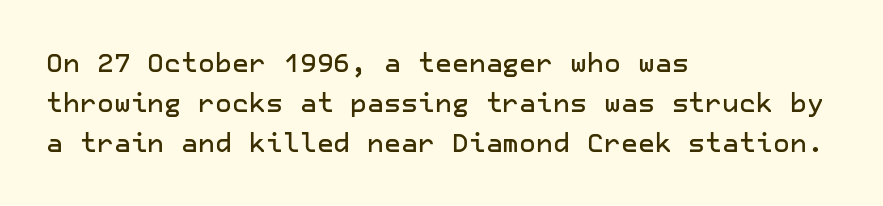
How would I describe the line gaps? Plain and ordinary. Does extra space separate the letters? No, they use regular spacing. These lines stack with their left ends in a neat column. Underlining? Definitely not there. Quick note: not italic, upright.
